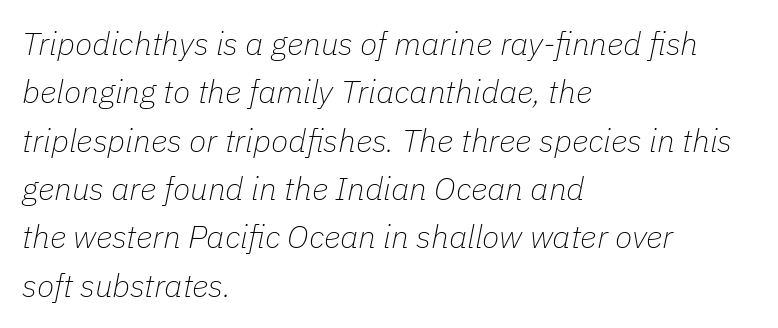
A quiet, ordinary-to-light weight characterises the typeface. You could call the tracking neutral — neither tight nor loose. Has an underline been added? It has not. One-word summary of the alignment: left.
